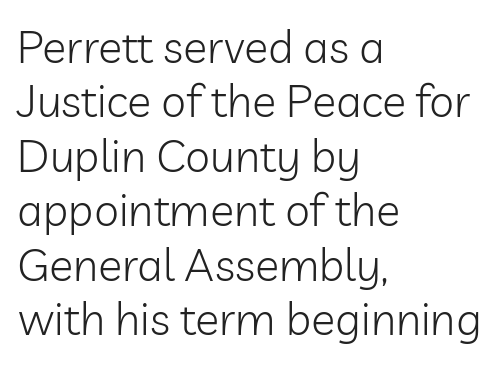
{"serif": "no", "italic": "no", "bold": "no", "weight": "light", "width": "normal", "stroke_contrast": "low", "x_height": "medium", "monospaced": "no", "underline": "no", "align": "left", "line_spacing_ratio": 1.21, "letter_spacing": "normal", "letter_spacing_em": 0.0, "glyph_px": 45}
